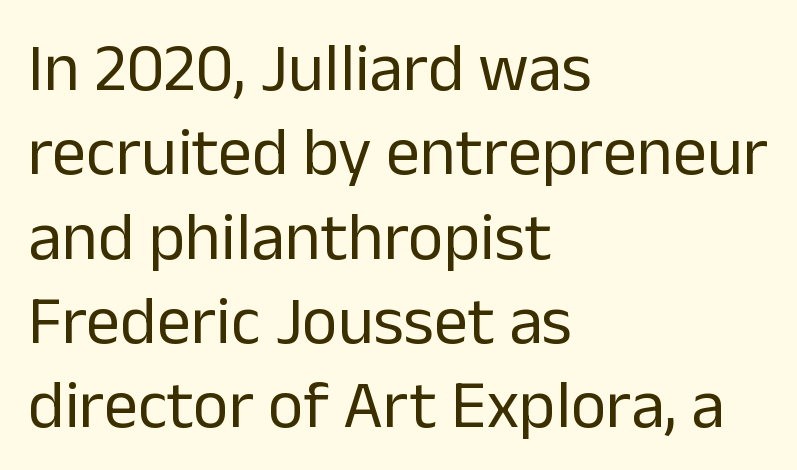
{"serif": "no", "italic": "no", "bold": "no", "weight": "regular", "width": "normal", "stroke_contrast": "low", "x_height": "medium", "monospaced": "no", "underline": "no", "align": "left", "line_spacing_ratio": 1.24, "letter_spacing": "normal", "letter_spacing_em": 0.0, "glyph_px": 68}
